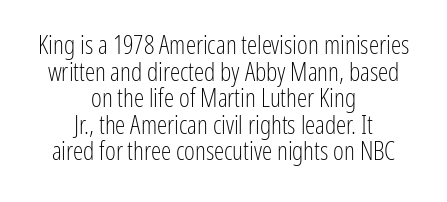
Is there much room between lines? No — they nearly touch. Visually the block forms a symmetrical silhouette, jagged on both flanks. Rendered with straight, roman letterforms. No letter is thick-stroked: the sample isn't bold. Compared with typical body copy, the letter spacing here is the same. Anything drawn beneath the words? Only blank space.
